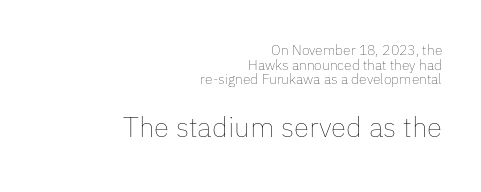
Q: Is the text bold? A: No.
Q: Is the text italic (slanted)? A: No, it is upright.
Q: Is the text underlined? A: No.
Q: How is the paragraph aligned? A: Right-aligned.
Q: Is the spacing between letters normal or unusually wide? A: Normal.
Q: Is the spacing between lines tight, normal or loose? A: Tight.
Q: Which block of text is set in a larger size, the first (top) or the second (bottom)? A: The second (bottom) one.
Q: Width (condensed, normal, or wide)? A: Normal.
Q: Stroke contrast? A: Low.
Q: x-height? A: Medium.
Q: Monospaced? A: No.
